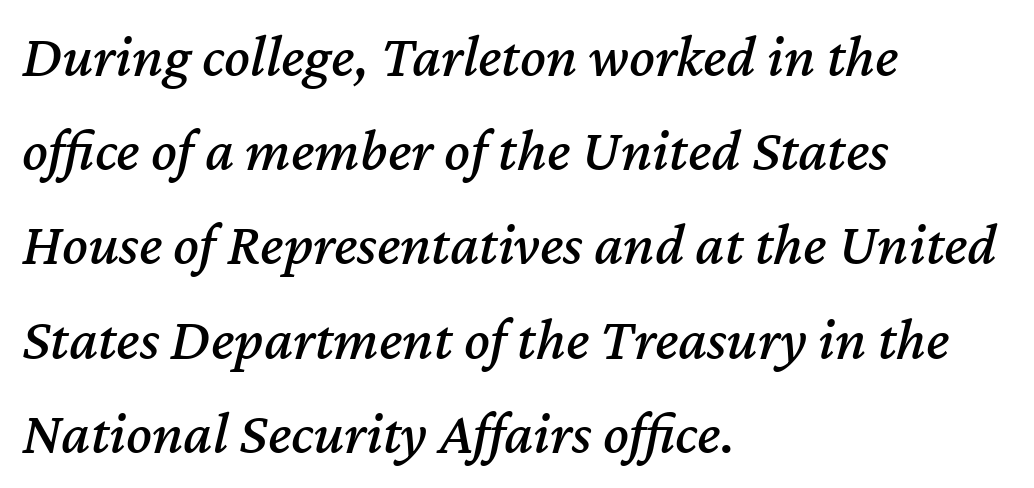
Default kerning and tracking; the words read as compact shapes. If you drew a ruler down the left edge, every line would touch it. Would a proofreader flag this as italicized? Yes. Descenders are the only things crossing below the line.
